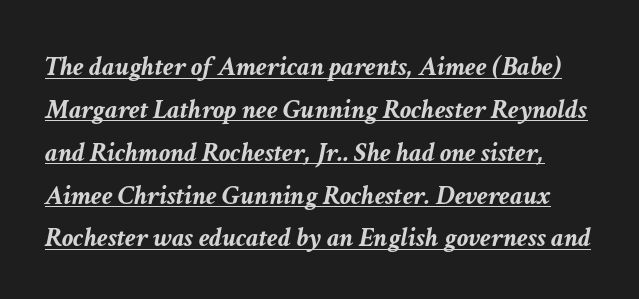
{"italic": "yes", "lean": "right", "slant_degrees": 11, "bold": "yes", "weight": "semibold", "width": "normal", "stroke_contrast": "low", "x_height": "medium", "monospaced": "no", "underline": "yes", "line_spacing": "normal", "line_spacing_ratio": 1.53, "letter_spacing": "normal", "letter_spacing_em": 0.0, "glyph_px": 28}
